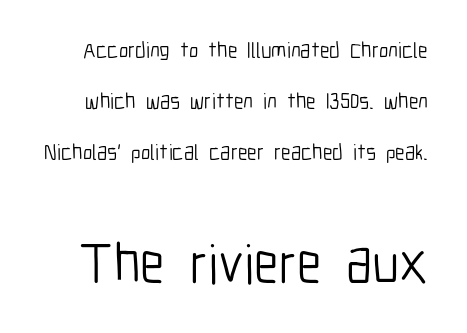
The image shows 56 px light, condensed sans-serif type, upright; set loose line spacing (2.31x), normal letter spacing, not underlined; the second (bottom) block is 2.55x larger; low stroke contrast and a medium x-height.
